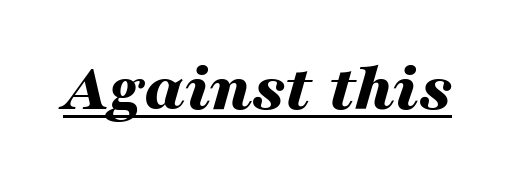
This is oblique type, the kind used for emphasis or titles. Note the varied advance widths — an 'i' is clearly narrower than an 'm'. The horizontal fit of the characters is conventional and even. Set as a true bold cut, around the 700 mark.
